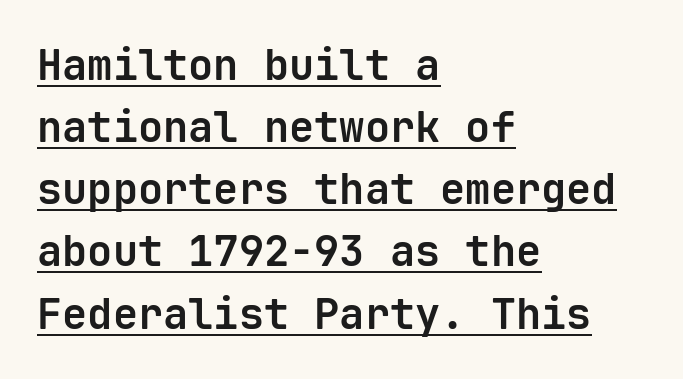
Somebody hit Ctrl+U on this one — the words are underlined. The axis of the letterforms is exactly vertical. Horizontal bands of white between lines are of average thickness. Nope, no serifs anywhere on these letters. The passage is arranged the way most books set body copy — flush left.
